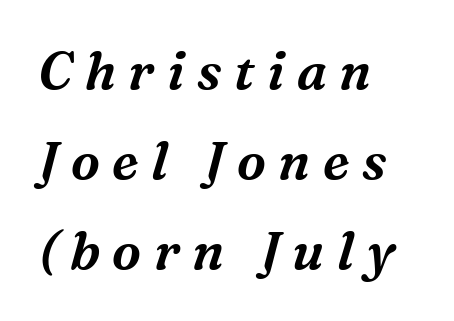
{"serif": "yes", "italic": "yes", "lean": "right", "slant_degrees": 16, "width": "normal", "stroke_contrast": "medium", "x_height": "medium", "monospaced": "no", "underline": "no", "align": "left", "line_spacing_ratio": 1.73, "letter_spacing": "wide", "letter_spacing_em": 0.24, "glyph_px": 52}
